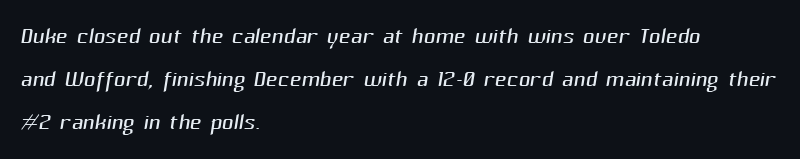
{"serif": "no", "bold": "no", "weight": "light", "width": "normal", "stroke_contrast": "medium", "x_height": "medium", "monospaced": "no", "underline": "no", "align": "left", "line_spacing": "normal", "line_spacing_ratio": 1.34, "letter_spacing": "normal", "letter_spacing_em": 0.0, "glyph_px": 32}
